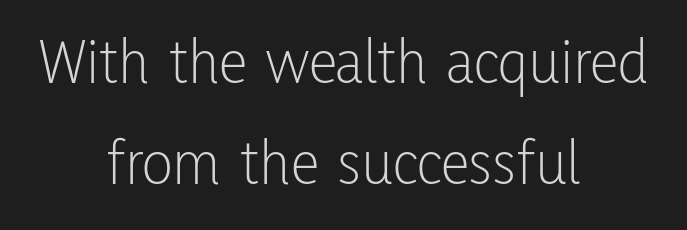
The image shows 65 px light, condensed sans-serif type, upright; set centered, normal line spacing (1.55x), normal letter spacing, not underlined; low stroke contrast and a medium x-height.
